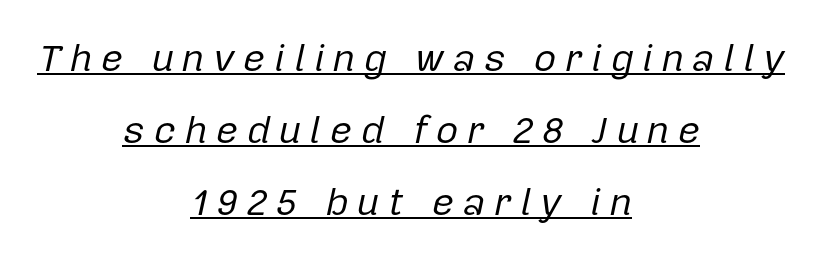
Q: Is the text bold? A: No.
Q: Is the text italic (slanted)? A: Yes, it leans right by about 12 degrees.
Q: Is the text underlined? A: Yes.
Q: How is the paragraph aligned? A: Centered.
Q: Is the spacing between letters normal or unusually wide? A: Unusually wide.
Q: Width (condensed, normal, or wide)? A: Normal.
Q: Stroke contrast? A: Low.
Q: x-height? A: Medium.
Q: Monospaced? A: No.
